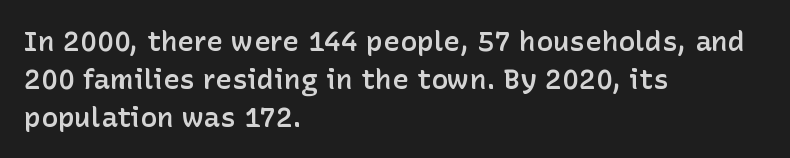
{"serif": "no", "italic": "no", "bold": "semi", "weight": "semibold", "width": "normal", "stroke_contrast": "low", "x_height": "medium", "monospaced": "no", "underline": "no", "align": "left", "line_spacing": "normal", "line_spacing_ratio": 1.35, "letter_spacing": "normal", "letter_spacing_em": 0.0, "glyph_px": 28}
